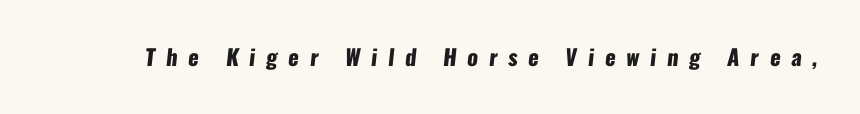
Honestly, the letter spacing is so wide it's the main thing you notice. The letters are bold, with thick, heavy strokes. Plain, unruled lines of type.
